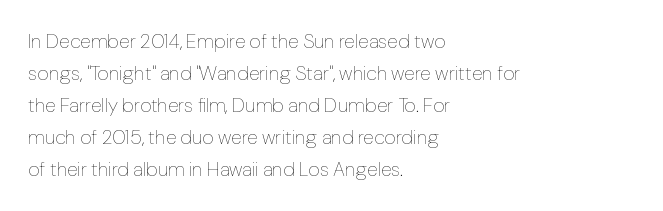
Caption: standard tracking, unaltered. The line-height multiplier appears to be the usual default. Type without underlining. This sample uses an upright cut, with every glyph sitting square on the baseline. This rendering uses left alignment, leaving the right contour irregular. The characters are drawn with everyday or finer stroke widths.
